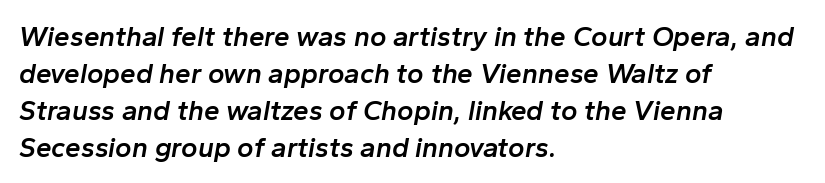
All the whitespace from short lines collects on the right. Stroke thickness is moderately raised; the sample reads as semibold. Compared with typical paragraphs, the rows here are spaced about the same. Here the glyphs are tracked normally, forming tight word shapes.
